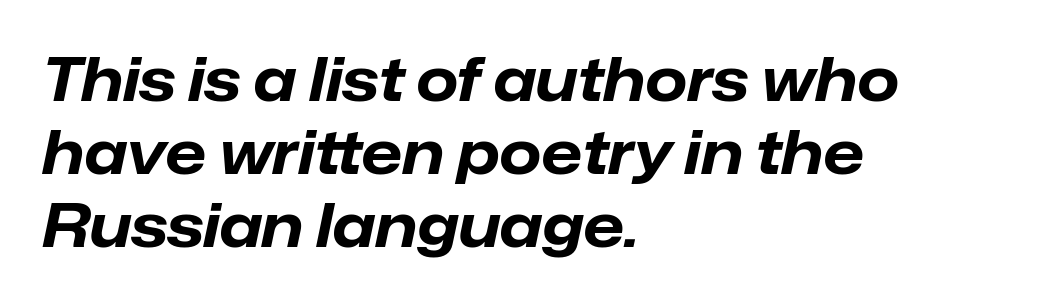
{"italic": "yes", "lean": "right", "slant_degrees": 12, "bold": "yes", "weight": "bold", "width": "normal", "stroke_contrast": "low", "x_height": "medium", "monospaced": "no", "underline": "no", "align": "left", "line_spacing_ratio": 1.22, "letter_spacing": "normal", "letter_spacing_em": 0.0, "glyph_px": 60}
